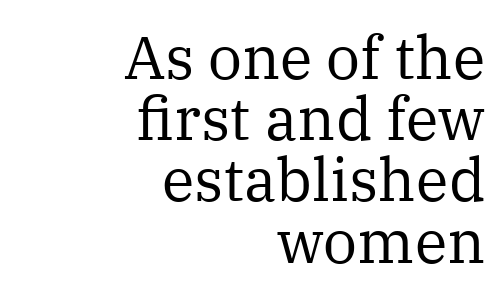
Compared with a typical body face, this is equally light or lighter still. Has an underline been added? It has not. The rendering uses a small line-height, squeezing the rows. The lettering holds an erect, upright posture throughout.
